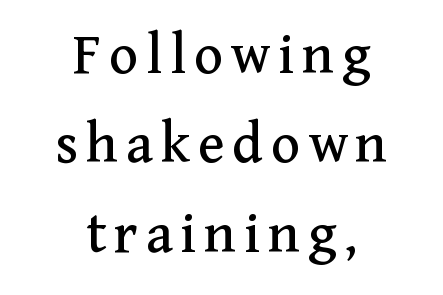
Q: Is the text italic (slanted)? A: No, it is upright.
Q: Is the typeface a serif or a sans-serif typeface? A: Serif.
Q: Is the text underlined? A: No.
Q: How is the paragraph aligned? A: Centered.
Q: Is the spacing between lines tight, normal or loose? A: Normal.
Q: Width (condensed, normal, or wide)? A: Normal.
Q: Stroke contrast? A: Medium.
Q: x-height? A: Medium.
Q: Monospaced? A: No.
